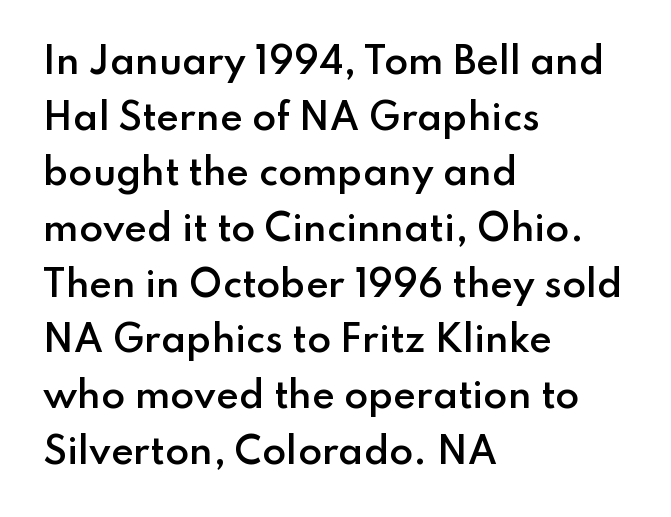
The image shows 35 px semibold sans-serif type, upright; set left-aligned, normal line spacing (1.59x), normal letter spacing, not underlined; low stroke contrast and a small x-height.
